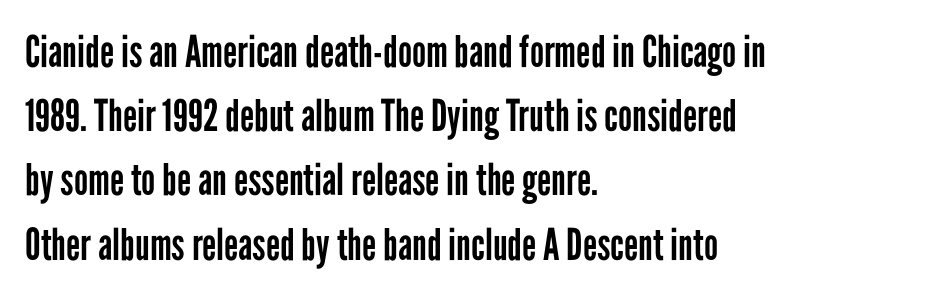
The image shows 44 px regular-weight, condensed sans-serif type, upright; set left-aligned, normal line spacing (1.46x), normal letter spacing, not underlined; low stroke contrast and a medium x-height.
